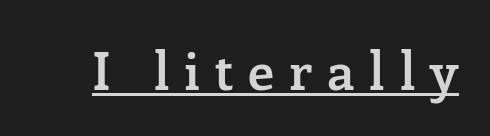
Q: Is the text bold? A: Semi-bold.
Q: Is the text italic (slanted)? A: No, it is upright.
Q: Is the typeface a serif or a sans-serif typeface? A: Serif.
Q: Is the text underlined? A: Yes.
Q: Is the spacing between letters normal or unusually wide? A: Unusually wide.
Q: Width (condensed, normal, or wide)? A: Normal.
Q: Stroke contrast? A: Low.
Q: x-height? A: Medium.
Q: Monospaced? A: No.
